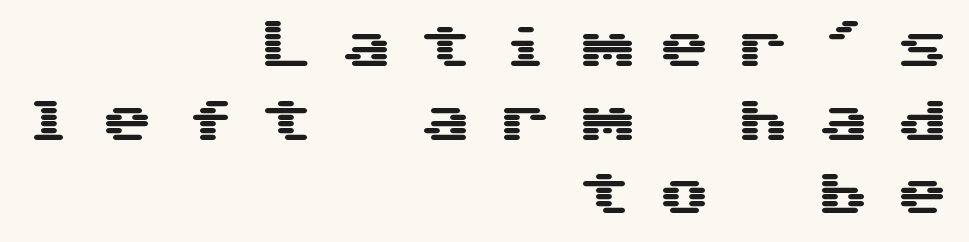
Q: Is the text italic (slanted)? A: No, it is upright.
Q: Is the typeface a serif or a sans-serif typeface? A: Sans-serif.
Q: Is the text underlined? A: No.
Q: How is the paragraph aligned? A: Right-aligned.
Q: Is the spacing between letters normal or unusually wide? A: Unusually wide.
Q: Is the spacing between lines tight, normal or loose? A: Normal.
Q: Width (condensed, normal, or wide)? A: Wide.
Q: Stroke contrast? A: Medium.
Q: x-height? A: Medium.
